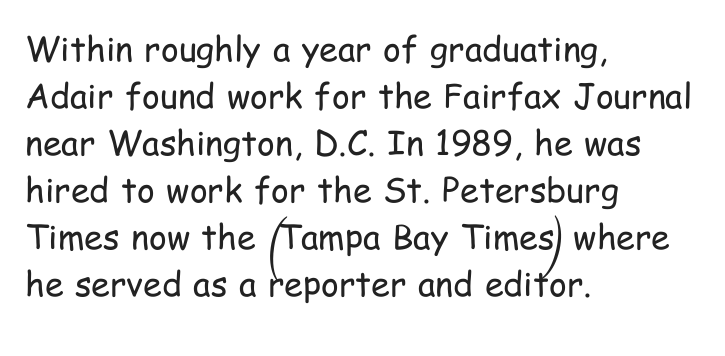
{"serif": "no", "italic": "no", "bold": "no", "weight": "regular", "width": "condensed", "stroke_contrast": "low", "x_height": "medium", "monospaced": "no", "underline": "no", "align": "left", "line_spacing": "normal", "line_spacing_ratio": 1.38, "letter_spacing": "normal", "letter_spacing_em": 0.0, "glyph_px": 34}
